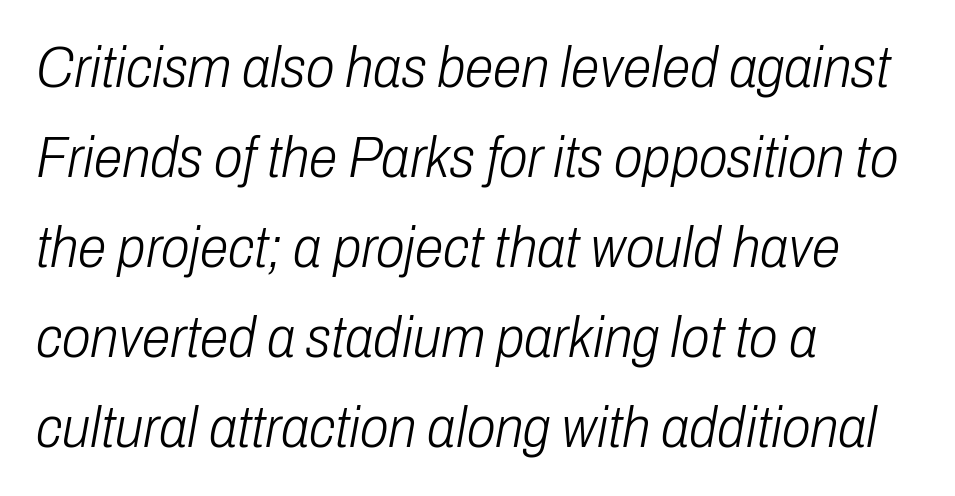
These lines sit exactly where default settings would place them. Each line starts at the same left margin while the right side varies. Between one letter and the next there's only the usual sliver of space. A typesetter would call this proportional, since set widths differ per character. A typesetter would mark this as italic.
